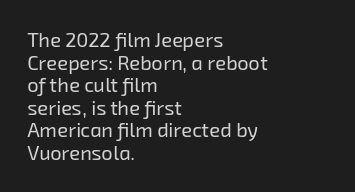
{"bold": "no", "underline": "no", "align": "left", "line_spacing": "tight", "line_spacing_ratio": 1.13, "letter_spacing": "normal", "letter_spacing_em": 0.0, "glyph_px": 20}
